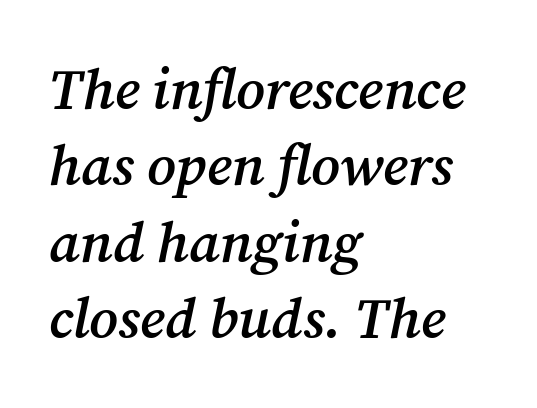
The image shows 57 px semibold serif type, italic (leaning right); set left-aligned, normal line spacing (1.34x), normal letter spacing, not underlined; medium stroke contrast and a medium x-height.
